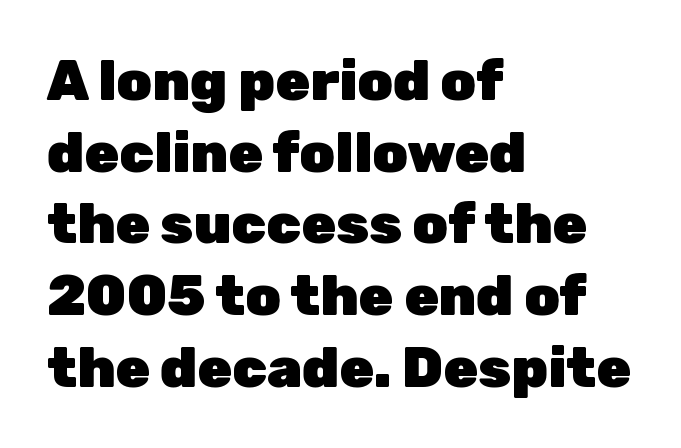
Q: Is the text bold? A: Yes.
Q: Is the text italic (slanted)? A: No, it is upright.
Q: Is the typeface a serif or a sans-serif typeface? A: Sans-serif.
Q: Is the text underlined? A: No.
Q: How is the paragraph aligned? A: Left-aligned.
Q: Is the spacing between letters normal or unusually wide? A: Normal.
Q: Is the spacing between lines tight, normal or loose? A: Normal.
Q: Width (condensed, normal, or wide)? A: Normal.
Q: Stroke contrast? A: Low.
Q: x-height? A: Medium.
Q: Monospaced? A: No.
